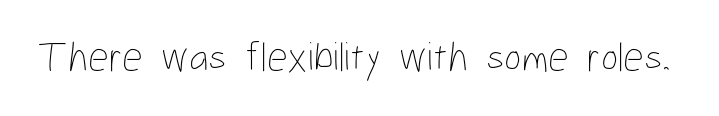
Heaviness? Minimal to ordinary, like unemphasized prose. No word sits above an underline. Looks like regular typesetting: each glyph gets only the width it needs. The type sits square on the baseline with zero lean. Words appear dense and cohesive because spacing is normal.
